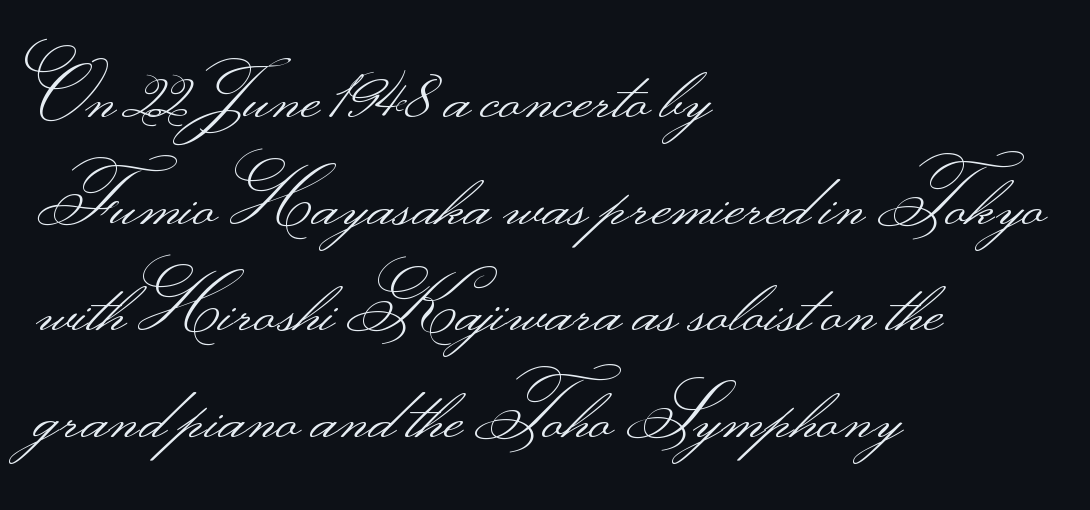
{"serif": "no", "bold": "no", "weight": "light", "width": "wide", "stroke_contrast": "medium", "monospaced": "no", "underline": "no", "align": "left", "line_spacing": "normal", "line_spacing_ratio": 1.44, "letter_spacing": "normal", "letter_spacing_em": 0.0, "glyph_px": 74}
